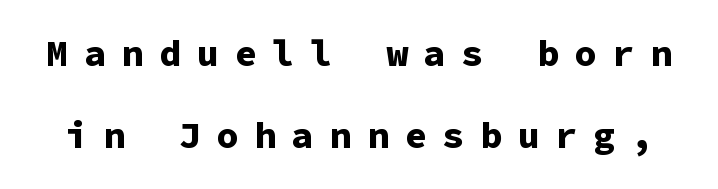
The image shows 37 px bold sans-serif type, upright, monospaced; set loose line spacing (2.22x), unusually wide letter spacing (+0.42 em), not underlined; low stroke contrast and a medium x-height.
